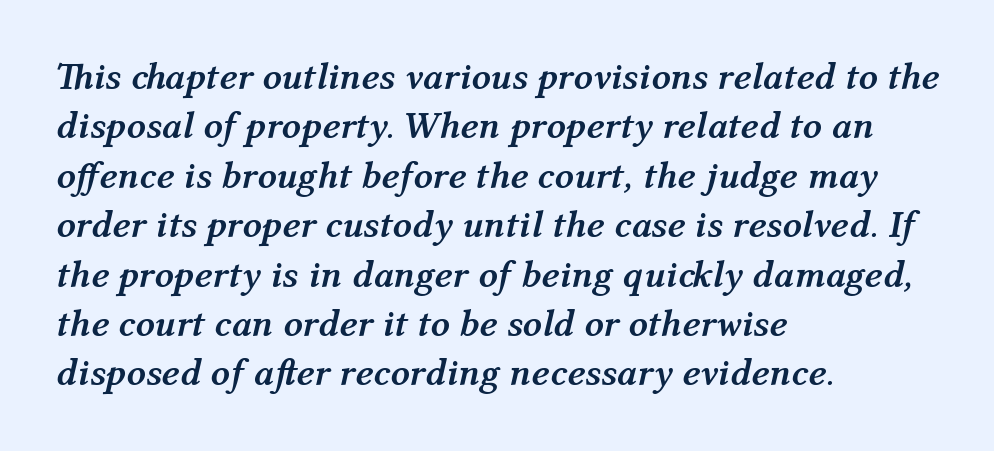
Q: Is the text bold? A: Yes.
Q: Is the text italic (slanted)? A: Yes, it leans right by about 12 degrees.
Q: Is the text underlined? A: No.
Q: How is the paragraph aligned? A: Left-aligned.
Q: Is the spacing between letters normal or unusually wide? A: Normal.
Q: Is the spacing between lines tight, normal or loose? A: Normal.
Q: Width (condensed, normal, or wide)? A: Normal.
Q: Stroke contrast? A: Medium.
Q: x-height? A: Medium.
Q: Monospaced? A: No.
